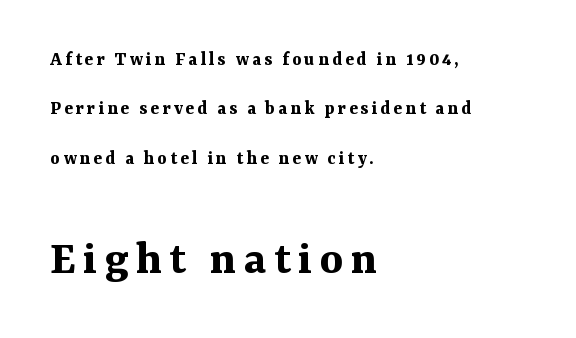
The image shows 49 px bold serif type, upright; set left-aligned, loose line spacing (2.47x), not underlined; the second (bottom) block is 2.45x larger; medium stroke contrast and a medium x-height.
